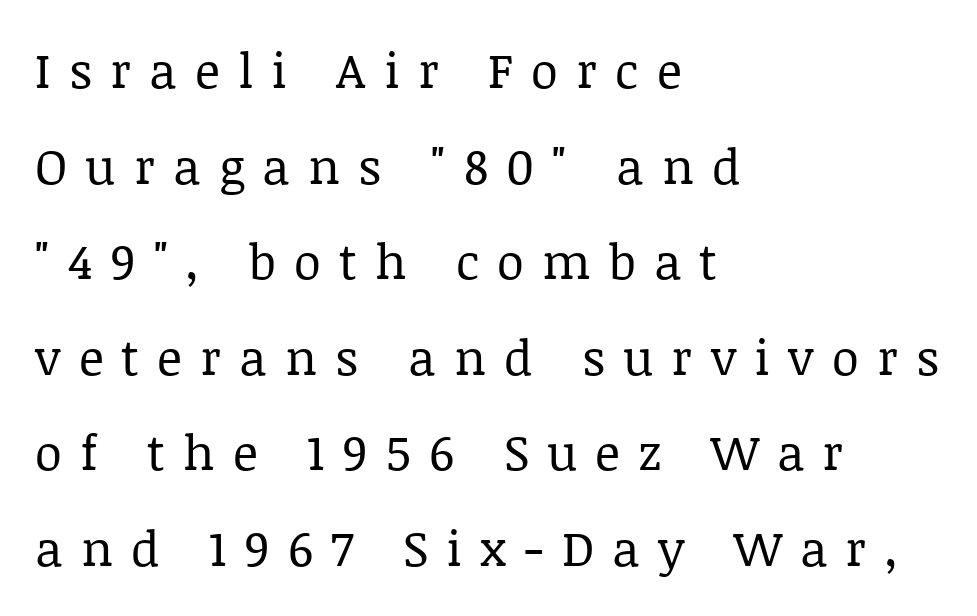
The text block is weighted toward the left margin, trailing off unevenly rightward. Each word looks stretched out because of the extra space between its letters. Plain, unruled lines of type. The vertical gap from one line to the next is large. Varying glyph widths throughout — classic text-font behaviour. Vertical strokes here are truly vertical.
